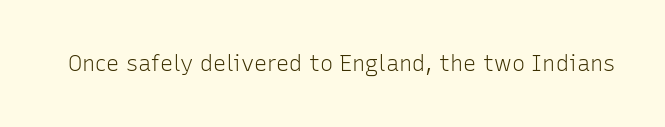
The image shows 22 px text type, upright; set normal letter spacing, not underlined.
